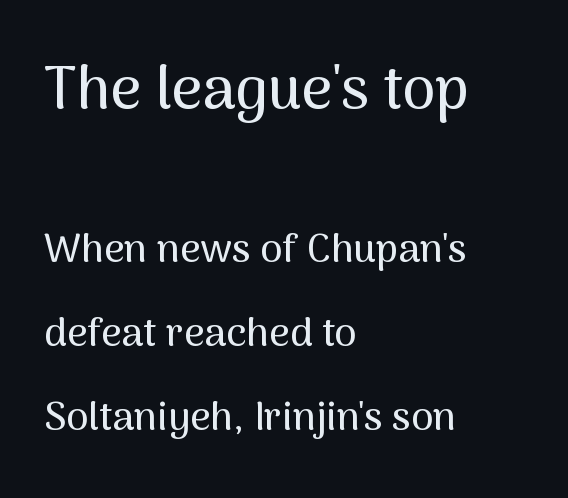
{"serif": "no", "italic": "no", "width": "normal", "stroke_contrast": "medium", "x_height": "medium", "monospaced": "no", "underline": "no", "align": "left", "line_spacing": "loose", "line_spacing_ratio": 2.11, "letter_spacing": "normal", "letter_spacing_em": 0.0, "larger_block": "first", "size_ratio": 1.5, "glyph_px": 60}
